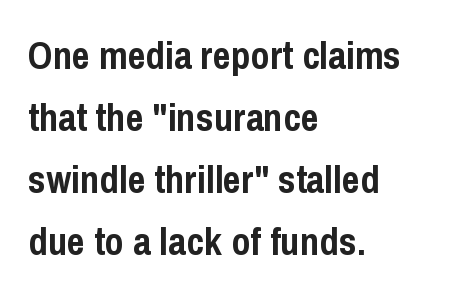
{"serif": "no", "italic": "no", "bold": "yes", "weight": "semibold", "width": "condensed", "stroke_contrast": "low", "x_height": "medium", "monospaced": "no", "underline": "no", "align": "left", "line_spacing": "normal", "line_spacing_ratio": 1.59, "letter_spacing": "normal", "letter_spacing_em": 0.0, "glyph_px": 39}
